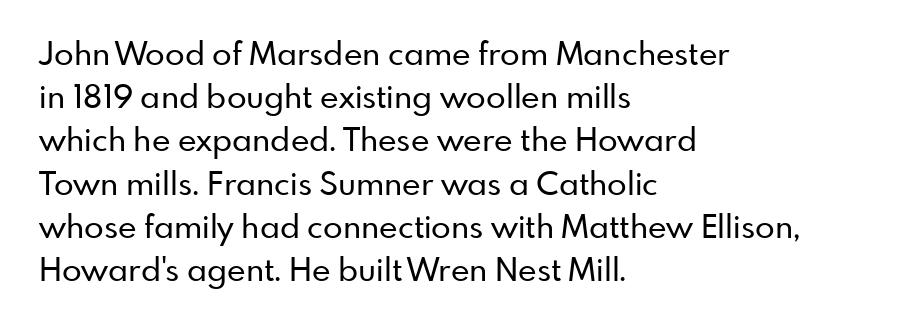
{"serif": "no", "italic": "no", "width": "normal", "stroke_contrast": "low", "x_height": "small", "monospaced": "no", "underline": "no", "align": "left", "line_spacing": "normal", "line_spacing_ratio": 1.35, "letter_spacing": "normal", "letter_spacing_em": 0.0, "glyph_px": 32}
